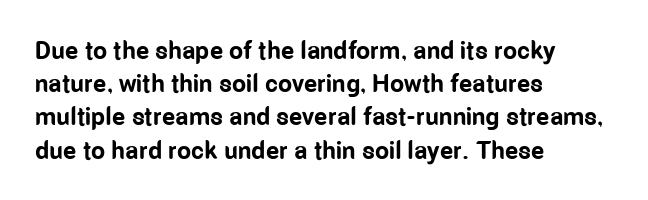
Q: Is the text bold? A: Yes.
Q: Is the text italic (slanted)? A: No, it is upright.
Q: Is the text underlined? A: No.
Q: How is the paragraph aligned? A: Left-aligned.
Q: Is the spacing between letters normal or unusually wide? A: Normal.
Q: Is the spacing between lines tight, normal or loose? A: Normal.
